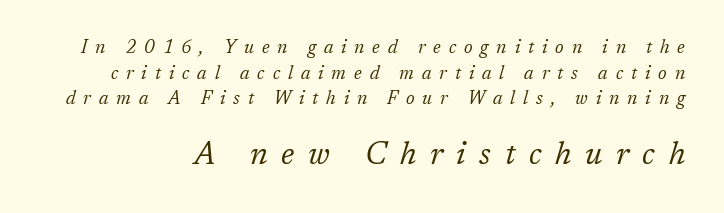
The image shows 31 px regular-weight serif type, italic (leaning right); set normal line spacing (1.43x), unusually wide letter spacing (+0.44 em), not underlined; the second (bottom) block is 1.72x larger; low stroke contrast and a medium x-height.
